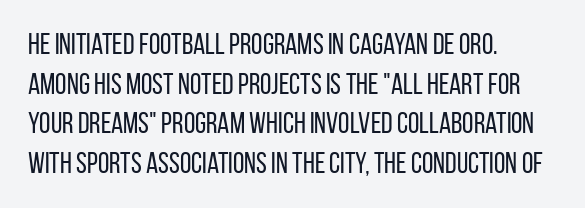
Q: Is the text bold? A: No.
Q: Is the text italic (slanted)? A: No, it is upright.
Q: Is the typeface a serif or a sans-serif typeface? A: Sans-serif.
Q: Is the text underlined? A: No.
Q: How is the paragraph aligned? A: Left-aligned.
Q: Is the spacing between letters normal or unusually wide? A: Normal.
Q: Is the spacing between lines tight, normal or loose? A: Normal.
Q: Width (condensed, normal, or wide)? A: Condensed.
Q: Stroke contrast? A: Low.
Q: x-height? A: Large.
Q: Monospaced? A: No.
